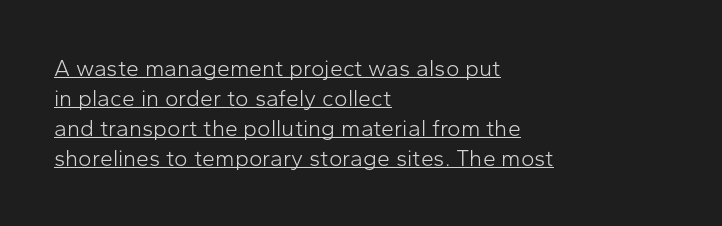
{"italic": "no", "bold": "no", "underline": "yes", "align": "left", "line_spacing": "normal", "line_spacing_ratio": 1.3, "letter_spacing": "normal", "letter_spacing_em": 0.0, "glyph_px": 23}
